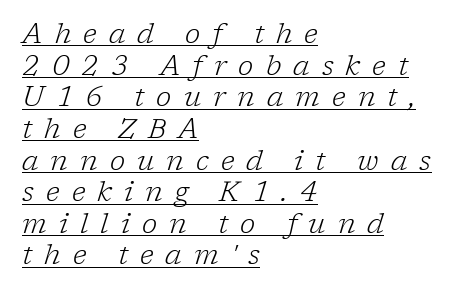
The image shows 28 px light serif type, italic (leaning right); set left-aligned, tight line spacing (1.13x), unusually wide letter spacing (+0.43 em), underlined; low stroke contrast and a medium x-height.
